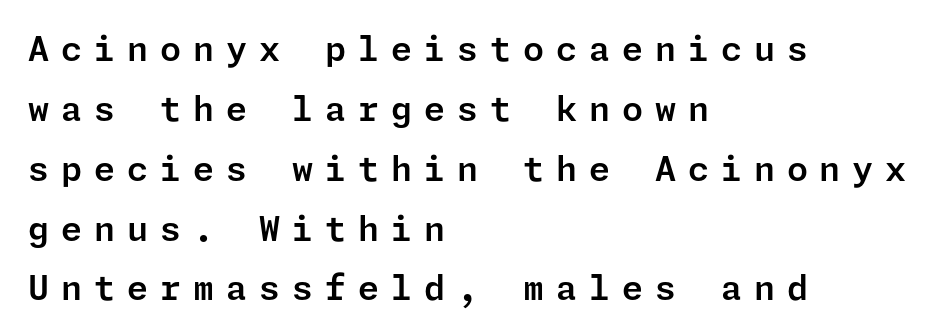
Between one letter and the next there's a generous, obvious gap. Honestly, there is no underline to notice here at all. These lines are set flush left with a ragged right edge. This is sans-serif lettering, the kind often seen on screens and signage. Ascenders rise straight up at ninety degrees.
